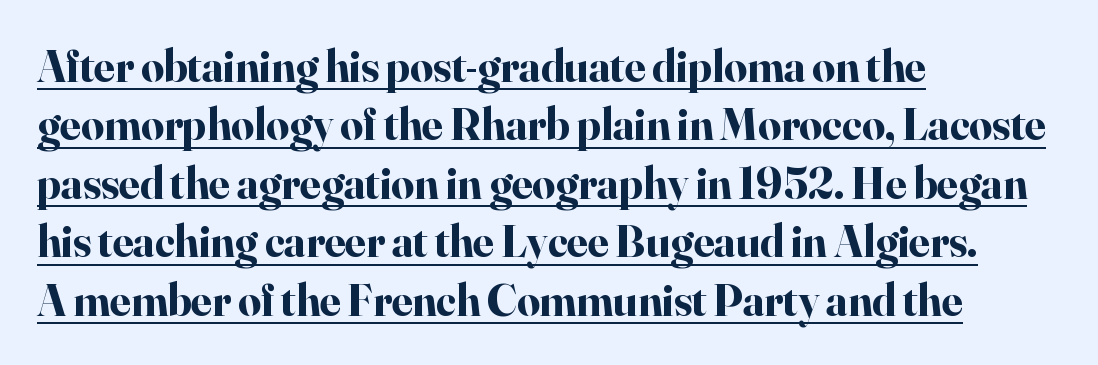
Q: Is the text bold? A: Yes.
Q: Is the text italic (slanted)? A: No, it is upright.
Q: Is the typeface a serif or a sans-serif typeface? A: Serif.
Q: Is the text underlined? A: Yes.
Q: How is the paragraph aligned? A: Left-aligned.
Q: Is the spacing between letters normal or unusually wide? A: Normal.
Q: Is the spacing between lines tight, normal or loose? A: Normal.
Q: Width (condensed, normal, or wide)? A: Normal.
Q: Stroke contrast? A: High.
Q: x-height? A: Small.
Q: Monospaced? A: No.
